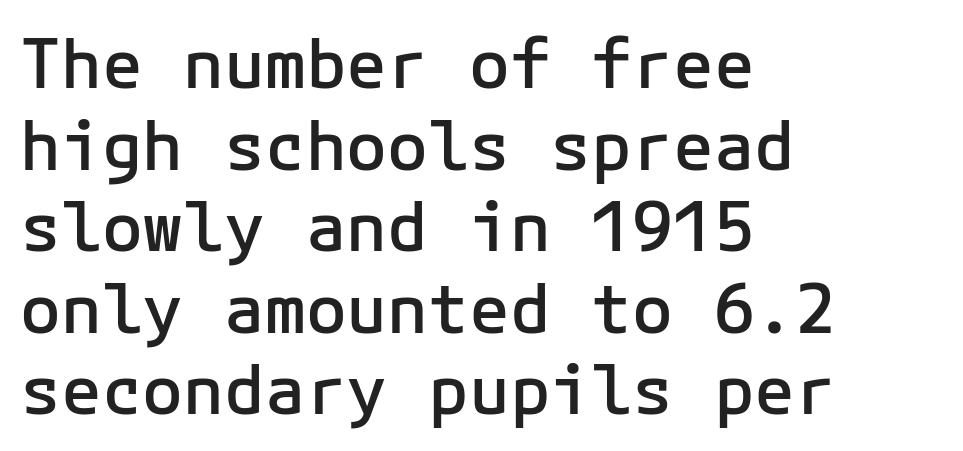
Q: Is the text bold? A: Semi-bold.
Q: Is the text italic (slanted)? A: No, it is upright.
Q: Is the typeface a serif or a sans-serif typeface? A: Sans-serif.
Q: Is the text underlined? A: No.
Q: How is the paragraph aligned? A: Left-aligned.
Q: Is the spacing between letters normal or unusually wide? A: Normal.
Q: Width (condensed, normal, or wide)? A: Normal.
Q: Stroke contrast? A: Low.
Q: x-height? A: Medium.
Q: Monospaced? A: Yes.
